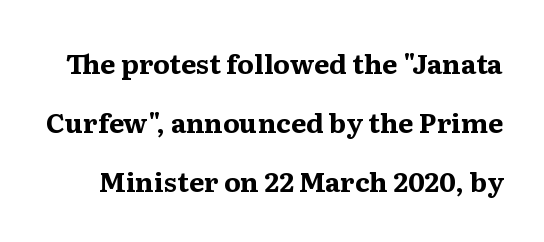
The image shows 27 px bold type, upright; set loose line spacing (2.18x), normal letter spacing, not underlined.
